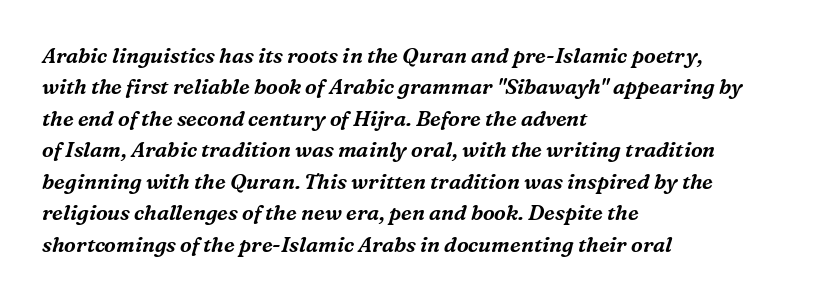
The image shows 21 px text type, italic (leaning right); set left-aligned, normal line spacing (1.5x), normal letter spacing, not underlined.
